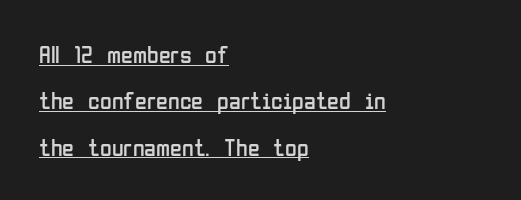
Q: Is the text bold? A: No.
Q: Is the text italic (slanted)? A: No, it is upright.
Q: Is the text underlined? A: Yes.
Q: How is the paragraph aligned? A: Left-aligned.
Q: Is the spacing between letters normal or unusually wide? A: Normal.
Q: Is the spacing between lines tight, normal or loose? A: Loose.
